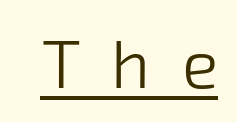
The letterforms sit at book weight or below. Compared with typical body copy, the letter spacing here is much looser. Character widths vary here, with narrow letters taking less room than wide ones. In designer terms, the underline attribute is active on this setting. Are there feet on the stems? There aren't — it's a sans.
